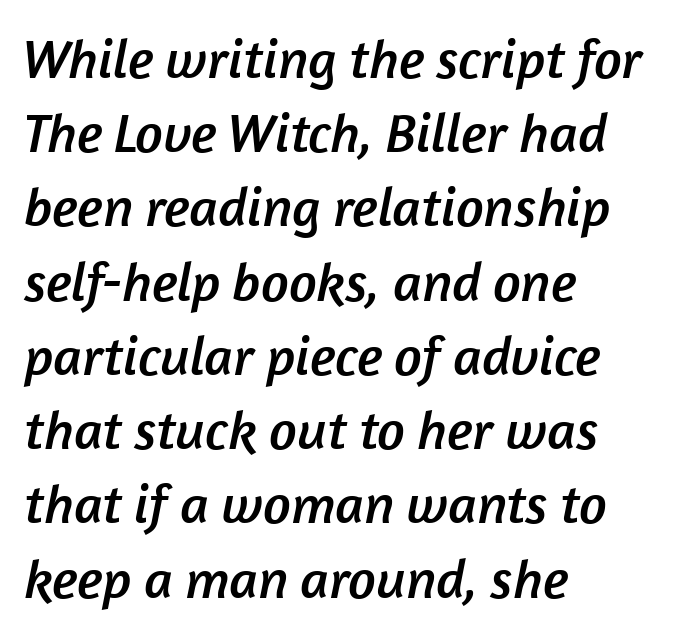
{"serif": "no", "width": "normal", "stroke_contrast": "low", "x_height": "medium", "monospaced": "no", "underline": "no", "align": "left", "line_spacing": "normal", "line_spacing_ratio": 1.35, "letter_spacing": "normal", "letter_spacing_em": 0.0, "glyph_px": 55}
